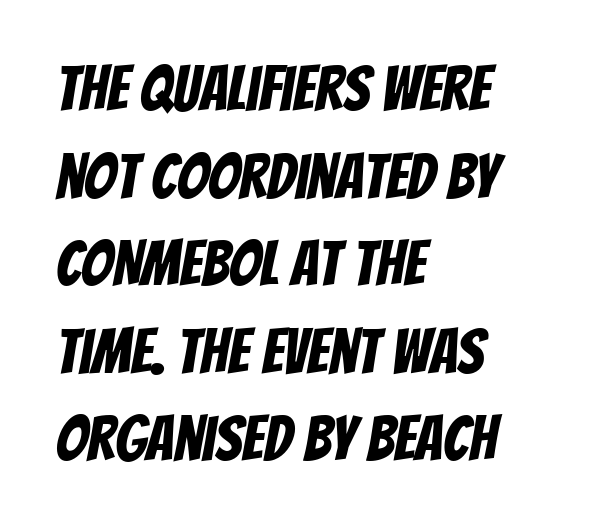
{"serif": "no", "width": "condensed", "stroke_contrast": "low", "x_height": "large", "monospaced": "no", "underline": "no", "align": "left", "line_spacing": "normal", "line_spacing_ratio": 1.39, "letter_spacing": "normal", "letter_spacing_em": 0.0, "glyph_px": 63}
